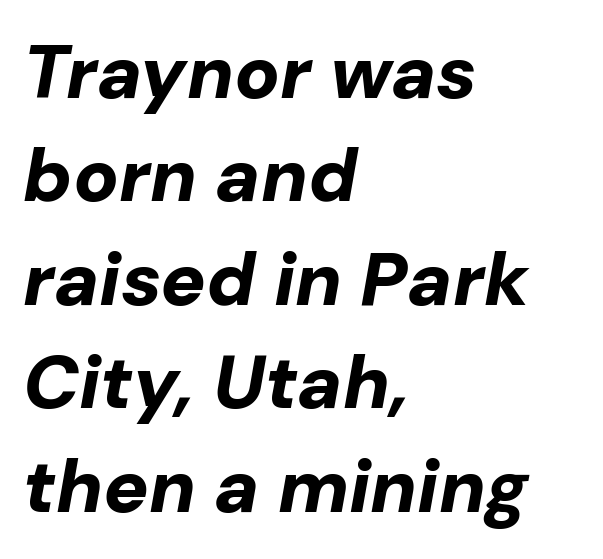
Q: Is the text bold? A: Yes.
Q: Is the text italic (slanted)? A: Yes, it leans right by about 10 degrees.
Q: Is the text underlined? A: No.
Q: How is the paragraph aligned? A: Left-aligned.
Q: Is the spacing between letters normal or unusually wide? A: Normal.
Q: Is the spacing between lines tight, normal or loose? A: Normal.
Q: Width (condensed, normal, or wide)? A: Normal.
Q: Stroke contrast? A: Low.
Q: x-height? A: Medium.
Q: Monospaced? A: No.
